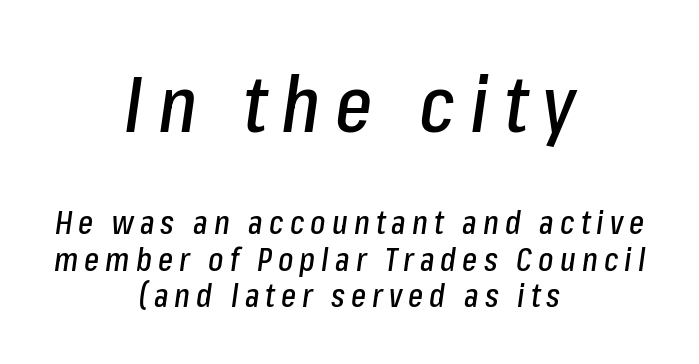
The image shows 79 px condensed type, italic (leaning right); set centered, tight line spacing (1.13x), not underlined; the first (top) block is 2.47x larger; low stroke contrast and a medium x-height.
